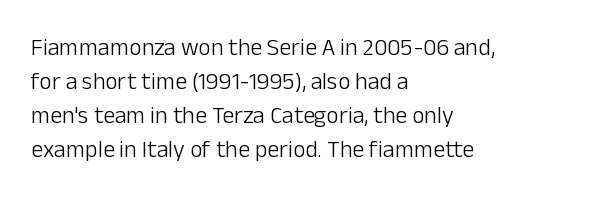
Just letters on the line, the space beneath them empty. The lines sit at an ordinary, default distance from one another. Reading down the block, your eye returns to a fixed left position each line. Think standard paragraph weight, or any step lighter than that.
